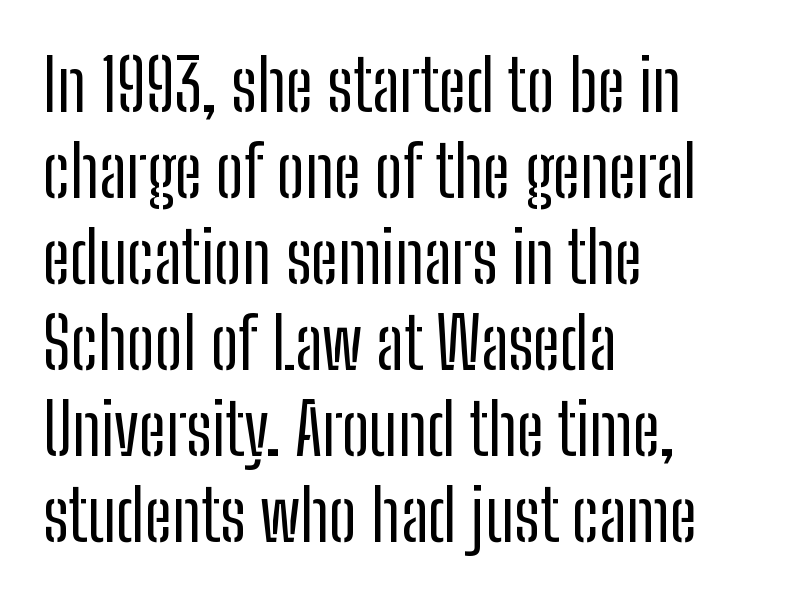
Q: Is the text bold? A: No.
Q: Is the text italic (slanted)? A: No, it is upright.
Q: Is the typeface a serif or a sans-serif typeface? A: Sans-serif.
Q: Is the text underlined? A: No.
Q: How is the paragraph aligned? A: Left-aligned.
Q: Is the spacing between letters normal or unusually wide? A: Normal.
Q: Width (condensed, normal, or wide)? A: Condensed.
Q: Stroke contrast? A: Low.
Q: x-height? A: Medium.
Q: Monospaced? A: No.
